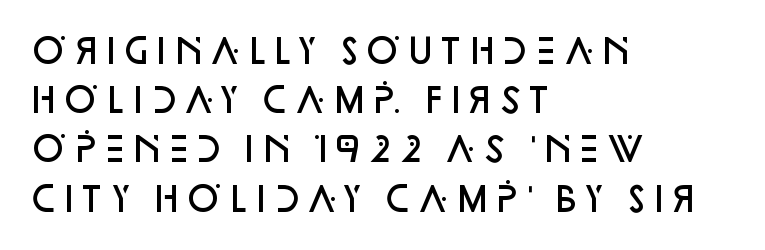
The image shows 33 px semibold sans-serif type, upright; set left-aligned, normal line spacing (1.49x), normal letter spacing, not underlined; low stroke contrast and a large x-height.
